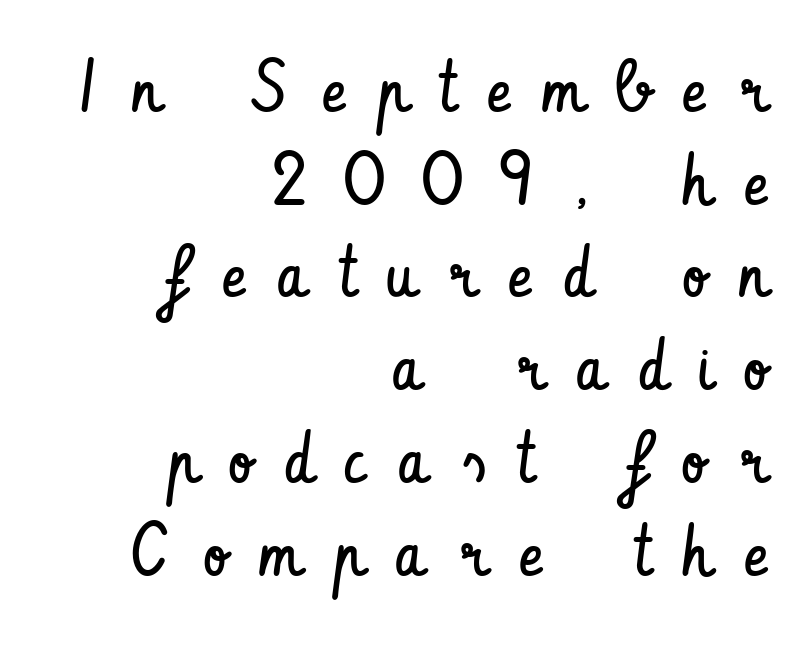
Q: Is the text bold? A: No.
Q: Is the text italic (slanted)? A: No, it is upright.
Q: Is the typeface a serif or a sans-serif typeface? A: Sans-serif.
Q: Is the text underlined? A: No.
Q: How is the paragraph aligned? A: Right-aligned.
Q: Is the spacing between letters normal or unusually wide? A: Unusually wide.
Q: Is the spacing between lines tight, normal or loose? A: Normal.
Q: Width (condensed, normal, or wide)? A: Condensed.
Q: Stroke contrast? A: Low.
Q: x-height? A: Small.
Q: Monospaced? A: No.
